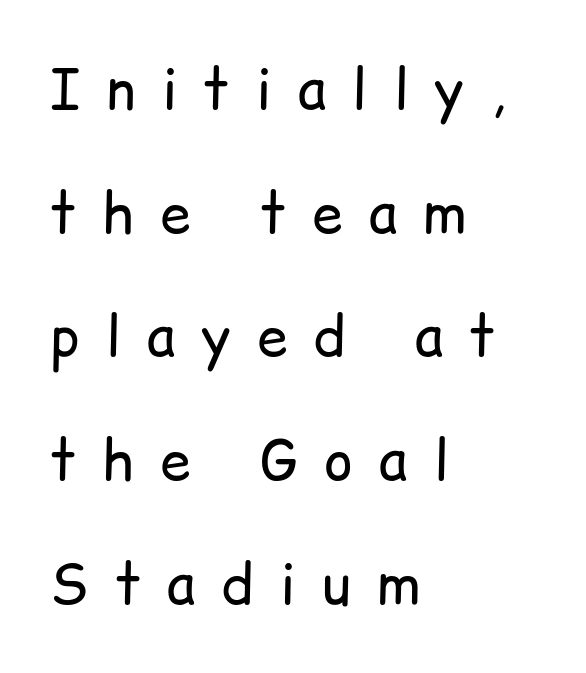
{"serif": "no", "italic": "no", "bold": "no", "weight": "regular", "width": "normal", "stroke_contrast": "low", "x_height": "medium", "monospaced": "no", "underline": "no", "align": "left", "line_spacing": "loose", "line_spacing_ratio": 2.25, "letter_spacing": "wide", "letter_spacing_em": 0.48, "glyph_px": 55}
